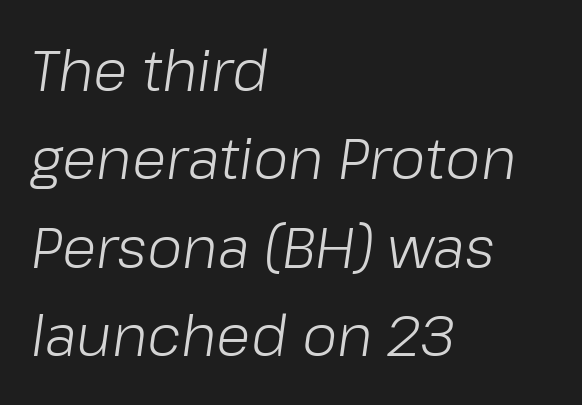
Vertically, the passage feels balanced, rows spaced as you'd expect. One-word summary of the alignment: left. Nothing heavy about these letters — not bold at all. Here the glyphs are tracked normally, forming tight word shapes.
